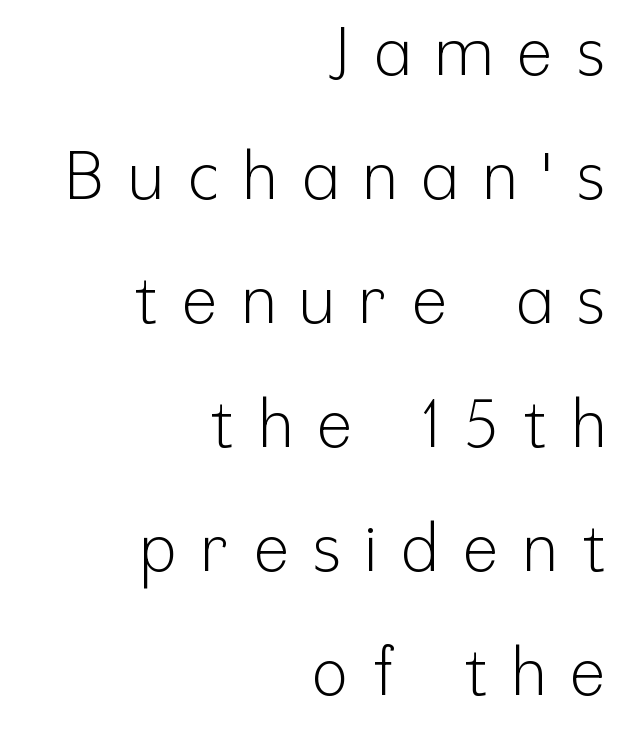
The image shows 66 px light, condensed sans-serif type, upright; set right-aligned, line spacing 1.88x, unusually wide letter spacing (+0.38 em), not underlined; low stroke contrast and a medium x-height.
